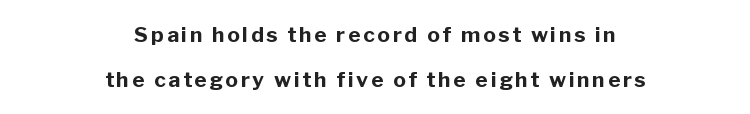
The image shows 21 px bold type, upright; set centered, loose line spacing (2.12x), not underlined.
